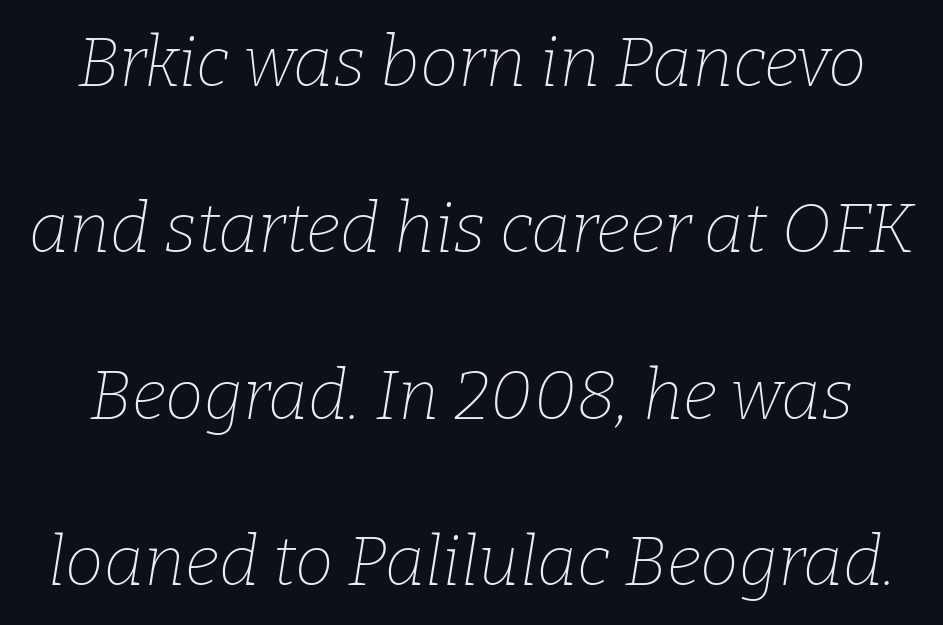
The image shows 69 px thin serif type, italic (leaning right); set loose line spacing (2.41x), normal letter spacing, not underlined; low stroke contrast and a medium x-height.
